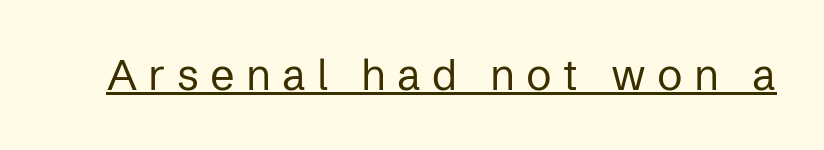
The image shows 43 px regular-weight sans-serif type, upright; set unusually wide letter spacing (+0.26 em), underlined; low stroke contrast and a medium x-height.
